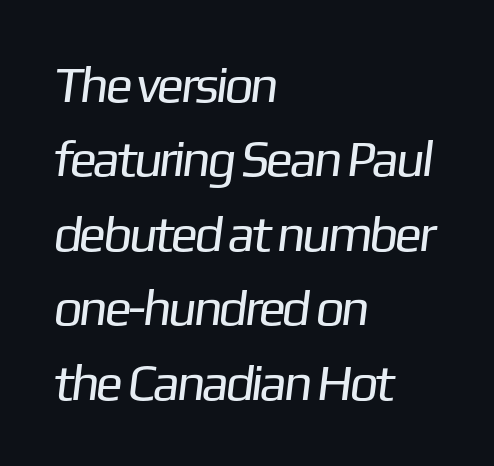
Q: Is the text bold? A: No.
Q: Is the typeface a serif or a sans-serif typeface? A: Sans-serif.
Q: Is the text underlined? A: No.
Q: How is the paragraph aligned? A: Left-aligned.
Q: Is the spacing between letters normal or unusually wide? A: Normal.
Q: Is the spacing between lines tight, normal or loose? A: Normal.
Q: Width (condensed, normal, or wide)? A: Normal.
Q: Stroke contrast? A: Low.
Q: x-height? A: Medium.
Q: Monospaced? A: No.
